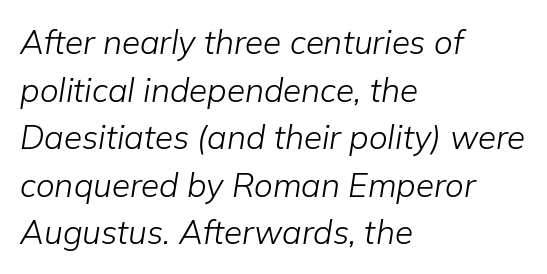
The image shows 33 px light type, italic (leaning right); set left-aligned, normal line spacing (1.44x), normal letter spacing, not underlined; low stroke contrast and a medium x-height.
